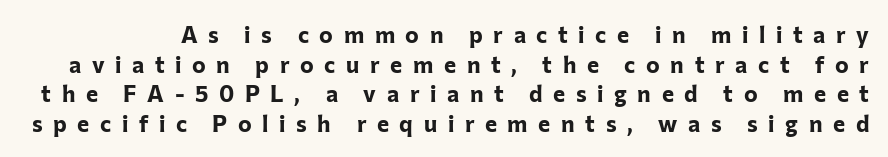
{"italic": "no", "bold": "yes", "underline": "no", "line_spacing": "normal", "line_spacing_ratio": 1.29, "letter_spacing": "wide", "letter_spacing_em": 0.46, "glyph_px": 23}
